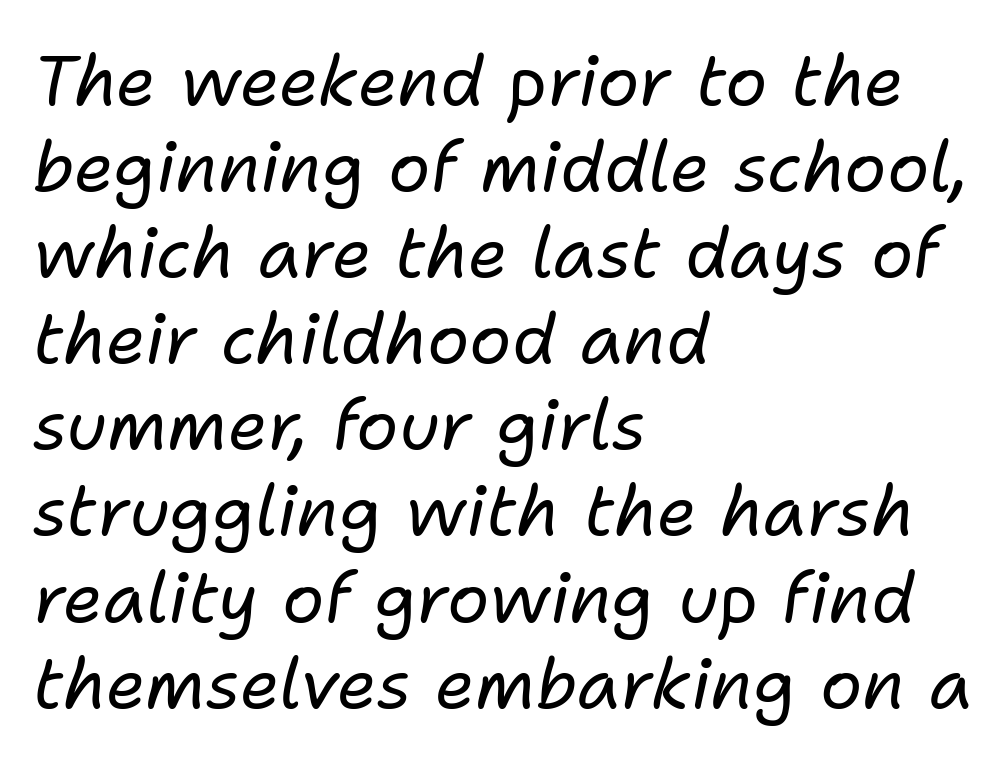
The passage shown is typed in a proportional face where columns would drift. The passage shown is not bold in any degree. How are the letters spaced? Ordinarily, with no added tracking. A bare baseline throughout the passage.
